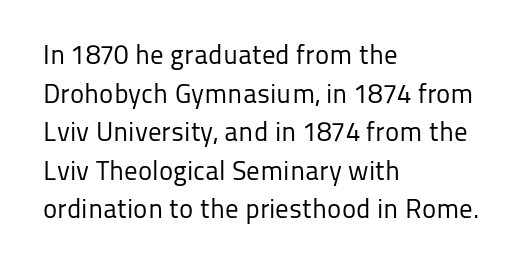
{"italic": "no", "bold": "no", "underline": "no", "align": "left", "line_spacing": "normal", "line_spacing_ratio": 1.43, "letter_spacing": "normal", "letter_spacing_em": 0.0, "glyph_px": 27}
